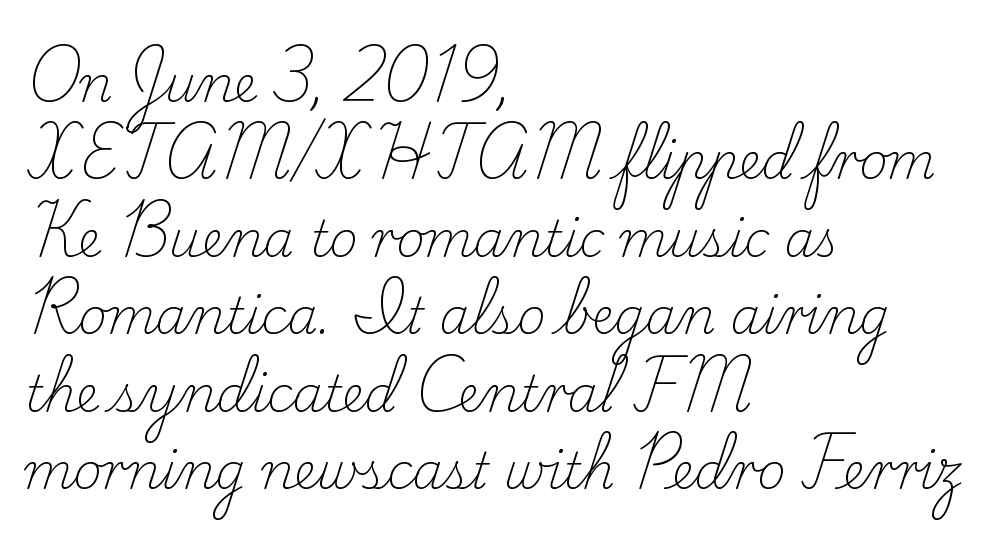
Q: Is the text bold? A: No.
Q: Is the text italic (slanted)? A: Yes.
Q: Is the typeface a serif or a sans-serif typeface? A: Serif.
Q: Is the text underlined? A: No.
Q: How is the paragraph aligned? A: Left-aligned.
Q: Is the spacing between letters normal or unusually wide? A: Normal.
Q: Is the spacing between lines tight, normal or loose? A: Normal.
Q: Width (condensed, normal, or wide)? A: Normal.
Q: Stroke contrast? A: Low.
Q: x-height? A: Small.
Q: Monospaced? A: No.
